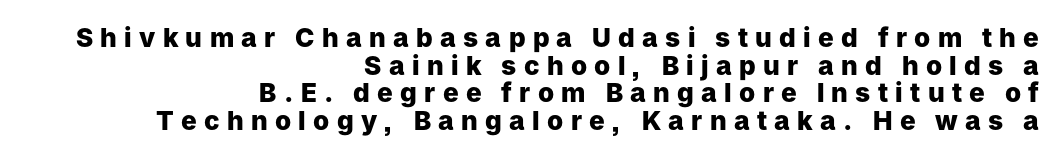
This sample is right-justified, so line beginnings fall wherever the words allow. The passage shown is not underscored anywhere. Is there any slant? The stems are plumb. This sample trades vertical openness for compactness between lines. In terms of letterspacing, this is a distinctly airy, spread setting.
